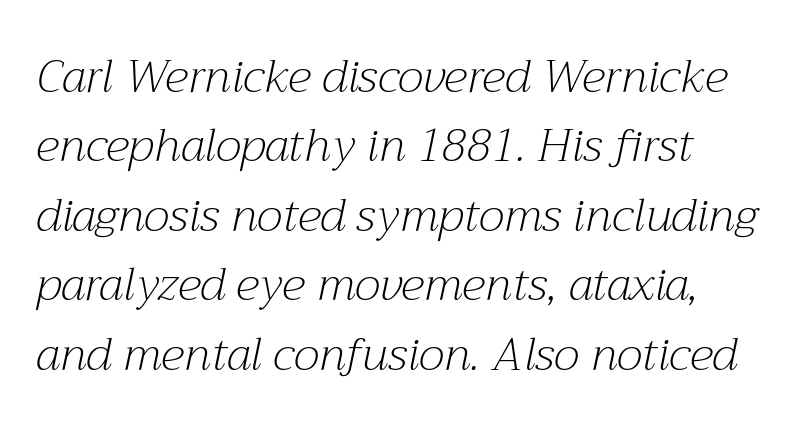
Successive baselines arrive at the customary interval. You can tell from the footed stems that serif type was used. The typesetting does not lean heavy: it is not bold. Varying glyph widths throughout — classic text-font behaviour. Each row of text sits above clean, open space.
